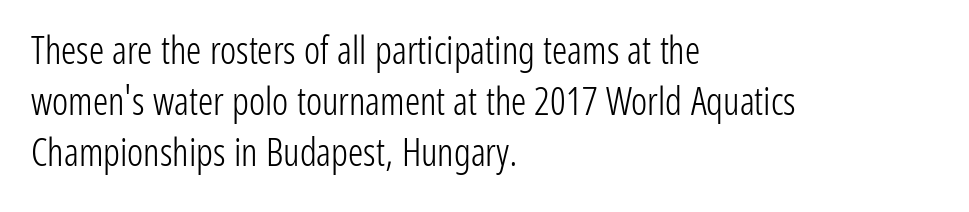
The image shows 38 px light, condensed sans-serif type, upright; set left-aligned, normal line spacing (1.34x), normal letter spacing, not underlined; low stroke contrast and a medium x-height.
